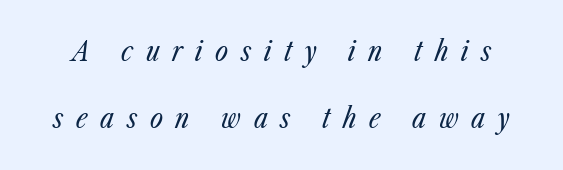
{"italic": "yes", "lean": "right", "slant_degrees": 23, "bold": "no", "weight": "regular", "width": "condensed", "stroke_contrast": "low", "x_height": "medium", "monospaced": "no", "underline": "no", "line_spacing": "loose", "line_spacing_ratio": 2.41, "letter_spacing": "wide", "letter_spacing_em": 0.45, "glyph_px": 28}
